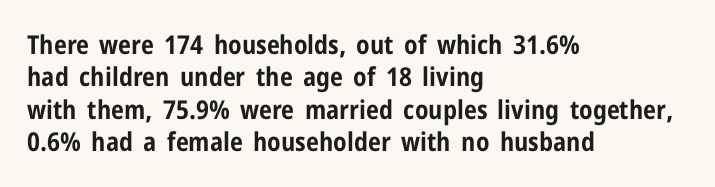
The image shows 26 px bold type, upright; set left-aligned, normal line spacing (1.25x), normal letter spacing, not underlined.
